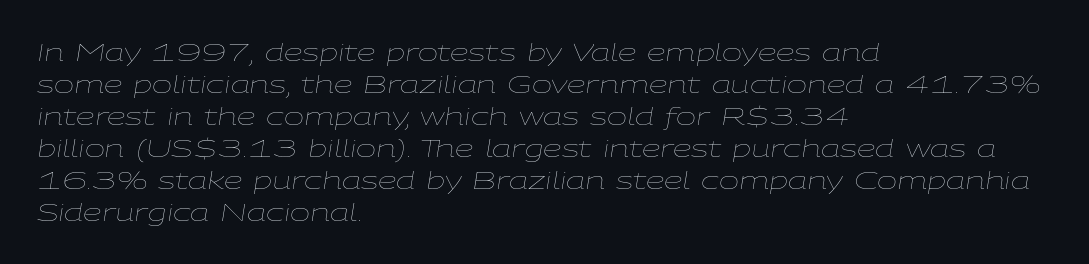
{"italic": "yes", "lean": "right", "slant_degrees": 9, "bold": "no", "underline": "no", "align": "left", "line_spacing": "normal", "line_spacing_ratio": 1.33, "letter_spacing": "normal", "letter_spacing_em": 0.0, "glyph_px": 24}
